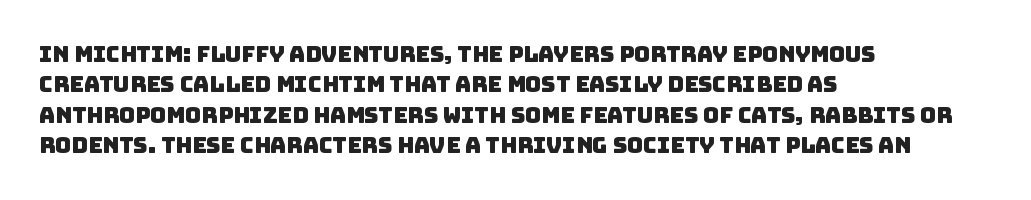
{"underline": "no", "align": "left", "line_spacing": "normal", "line_spacing_ratio": 1.38, "letter_spacing": "normal", "letter_spacing_em": 0.0, "glyph_px": 22}
